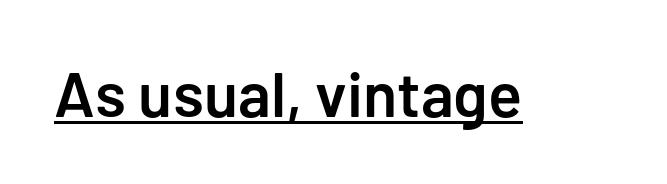
The image shows 63 px semibold sans-serif type, upright; set normal letter spacing, underlined; low stroke contrast and a medium x-height.
